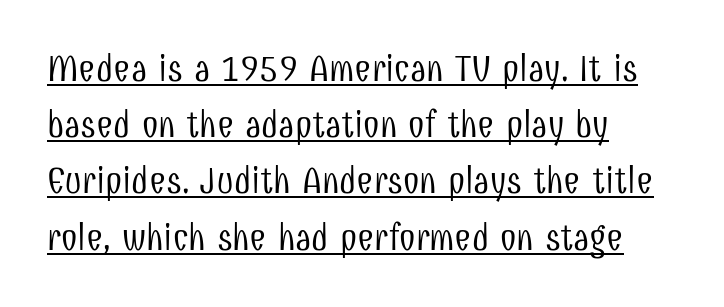
The passage shown is typed in a proportional face where columns would drift. Italic? Not at all — the glyphs are vertical. Typeset ragged right — the left edge is the straight one. The typesetter has applied underlining to the passage shown. The rendering uses a moderate line-height, typical for paragraphs.
